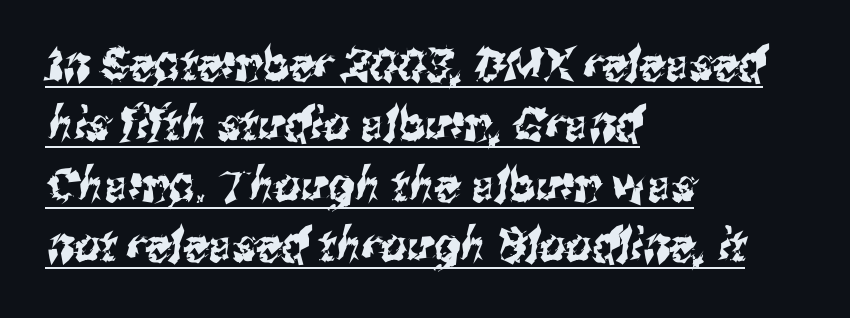
The image shows 46 px condensed sans-serif type; set left-aligned, normal line spacing (1.31x), normal letter spacing, underlined; medium stroke contrast and a medium x-height.
